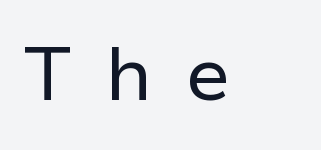
Q: Is the text bold? A: No.
Q: Is the text italic (slanted)? A: No, it is upright.
Q: Is the typeface a serif or a sans-serif typeface? A: Sans-serif.
Q: Is the text underlined? A: No.
Q: Is the spacing between letters normal or unusually wide? A: Unusually wide.
Q: Width (condensed, normal, or wide)? A: Normal.
Q: Stroke contrast? A: Low.
Q: x-height? A: Medium.
Q: Monospaced? A: No.
